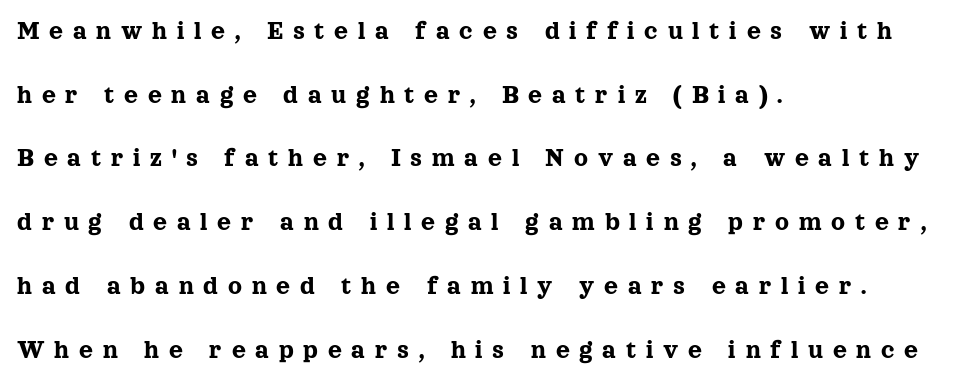
Q: Is the text italic (slanted)? A: No, it is upright.
Q: Is the text underlined? A: No.
Q: How is the paragraph aligned? A: Left-aligned.
Q: Is the spacing between letters normal or unusually wide? A: Unusually wide.
Q: Is the spacing between lines tight, normal or loose? A: Loose.
